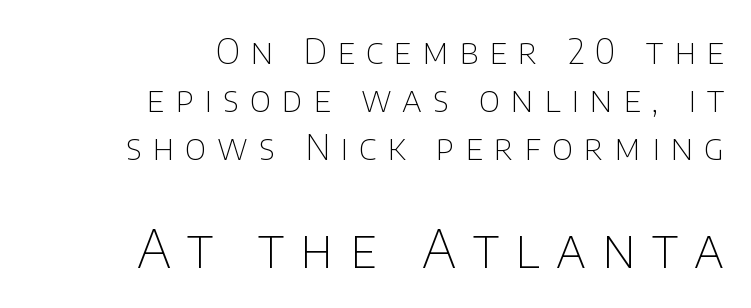
Q: Is the text bold? A: No.
Q: Is the text italic (slanted)? A: No, it is upright.
Q: Is the typeface a serif or a sans-serif typeface? A: Sans-serif.
Q: Is the text underlined? A: No.
Q: How is the paragraph aligned? A: Right-aligned.
Q: Is the spacing between letters normal or unusually wide? A: Unusually wide.
Q: Is the spacing between lines tight, normal or loose? A: Normal.
Q: Which block of text is set in a larger size, the first (top) or the second (bottom)? A: The second (bottom) one.
Q: Width (condensed, normal, or wide)? A: Normal.
Q: Stroke contrast? A: Low.
Q: x-height? A: Large.
Q: Monospaced? A: No.
